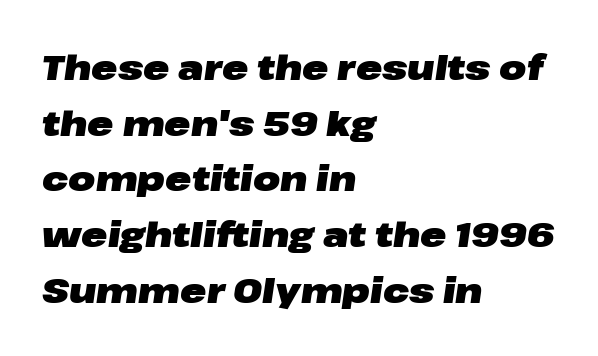
The image shows 35 px heavy, wide type, italic (leaning right); set left-aligned, normal line spacing (1.59x), normal letter spacing, not underlined; low stroke contrast and a medium x-height.
